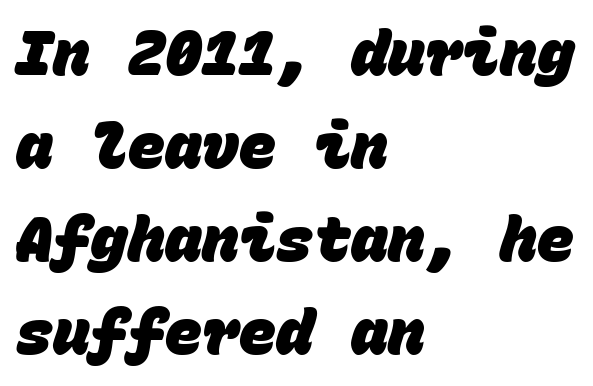
{"serif": "no", "bold": "yes", "weight": "heavy", "width": "normal", "stroke_contrast": "low", "x_height": "large", "monospaced": "yes", "underline": "no", "align": "left", "line_spacing": "normal", "line_spacing_ratio": 1.5, "letter_spacing": "normal", "letter_spacing_em": 0.0, "glyph_px": 62}
